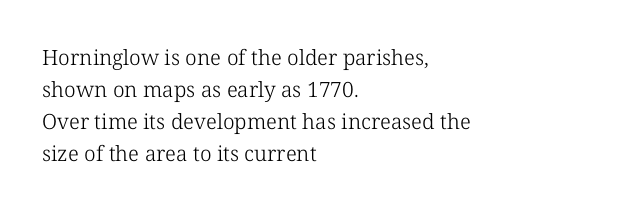
{"italic": "no", "bold": "no", "underline": "no", "align": "left", "line_spacing": "normal", "line_spacing_ratio": 1.52, "letter_spacing": "normal", "letter_spacing_em": 0.0, "glyph_px": 21}
